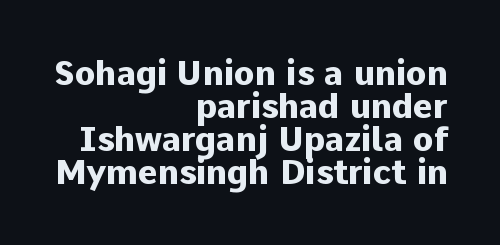
Q: Is the text bold? A: Yes.
Q: Is the text italic (slanted)? A: No, it is upright.
Q: Is the typeface a serif or a sans-serif typeface? A: Sans-serif.
Q: Is the text underlined? A: No.
Q: How is the paragraph aligned? A: Right-aligned.
Q: Is the spacing between letters normal or unusually wide? A: Normal.
Q: Is the spacing between lines tight, normal or loose? A: Tight.
Q: Width (condensed, normal, or wide)? A: Normal.
Q: Stroke contrast? A: Low.
Q: x-height? A: Medium.
Q: Monospaced? A: No.
